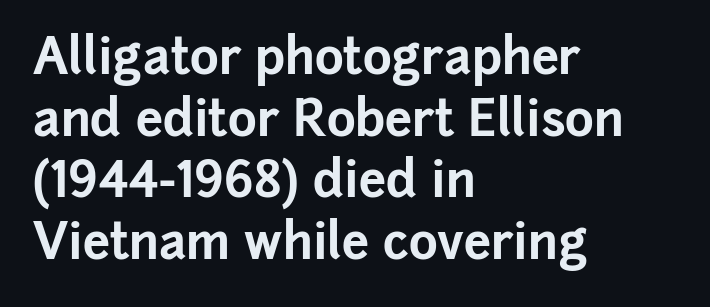
The image shows 49 px bold sans-serif type, upright; set left-aligned, normal line spacing (1.26x), normal letter spacing, not underlined; low stroke contrast and a medium x-height.
